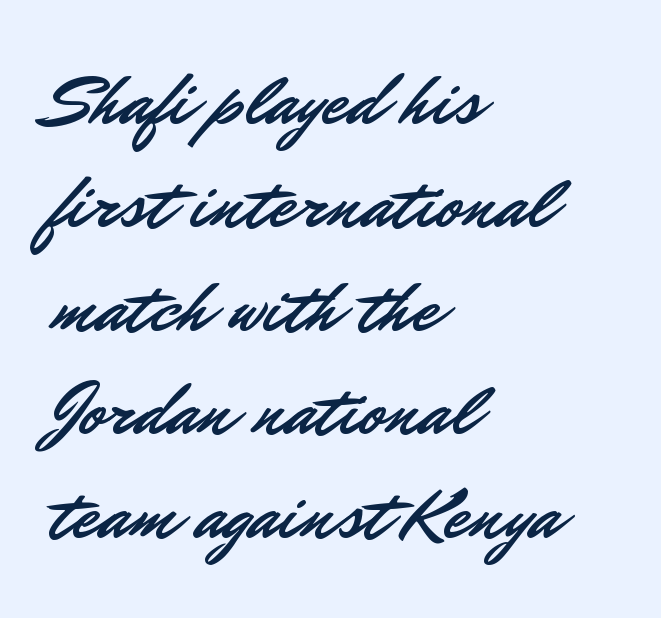
Underlining? Definitely not there. Look at the tracking — it's just the regular setting, nothing added. Visually the block forms a straight wall on the left and a jagged coastline on the right. The passage shown is typed in a proportional face where columns would drift. Are there feet on the stems? There aren't — it's a sans.
